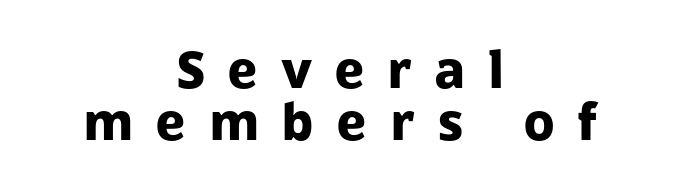
These lines are composed in type without serifs. Typesetter's note: full bold, strokes at maximum text heaviness. This sample is center-justified, so both line endings float freely. The lettering stays uniformly vertical, giving the passage a roman look. Horizontal bands of white between lines are thin slivers. Note the varied advance widths — an 'i' is clearly narrower than an 'm'.
